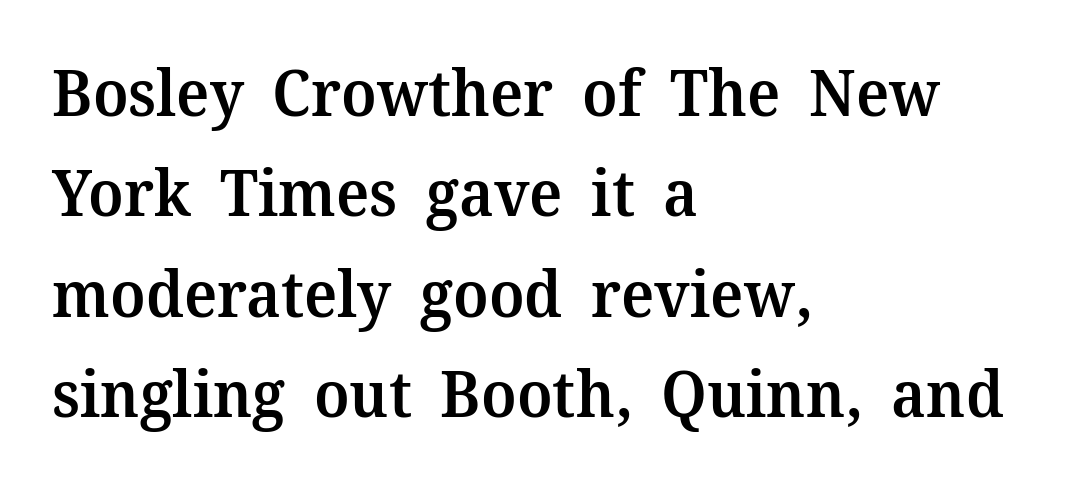
{"serif": "yes", "italic": "no", "bold": "semi", "weight": "semibold", "width": "normal", "stroke_contrast": "medium", "x_height": "medium", "monospaced": "no", "underline": "no", "align": "left", "line_spacing": "normal", "line_spacing_ratio": 1.57, "letter_spacing": "normal", "letter_spacing_em": 0.0, "glyph_px": 64}
